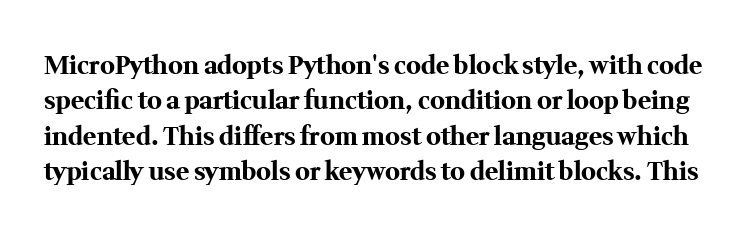
Q: Is the text bold? A: Yes.
Q: Is the text italic (slanted)? A: No, it is upright.
Q: Is the text underlined? A: No.
Q: Is the spacing between letters normal or unusually wide? A: Normal.
Q: Is the spacing between lines tight, normal or loose? A: Normal.
